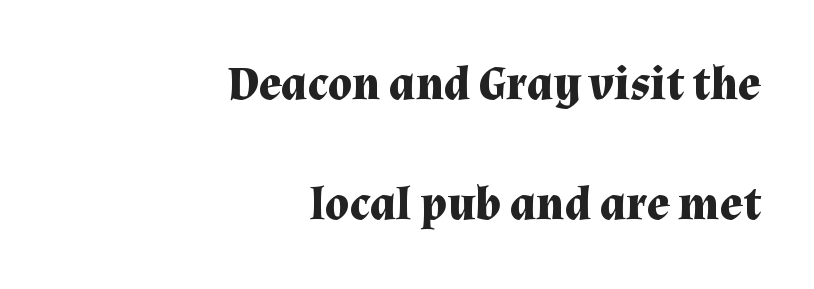
{"serif": "yes", "italic": "no", "bold": "yes", "weight": "bold", "width": "normal", "stroke_contrast": "medium", "x_height": "medium", "monospaced": "no", "underline": "no", "align": "right", "line_spacing": "loose", "line_spacing_ratio": 2.5, "letter_spacing": "normal", "letter_spacing_em": 0.0, "glyph_px": 48}
